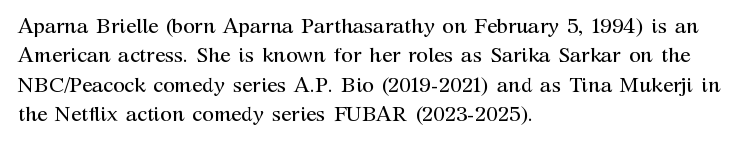
A clean baseline with only descenders dipping below it. If you drew a line through each stem, it would be perfectly vertical. Honestly, the row spacing looks completely unremarkable. Is this a heavy cut? Hardly; it is regular or lighter.
